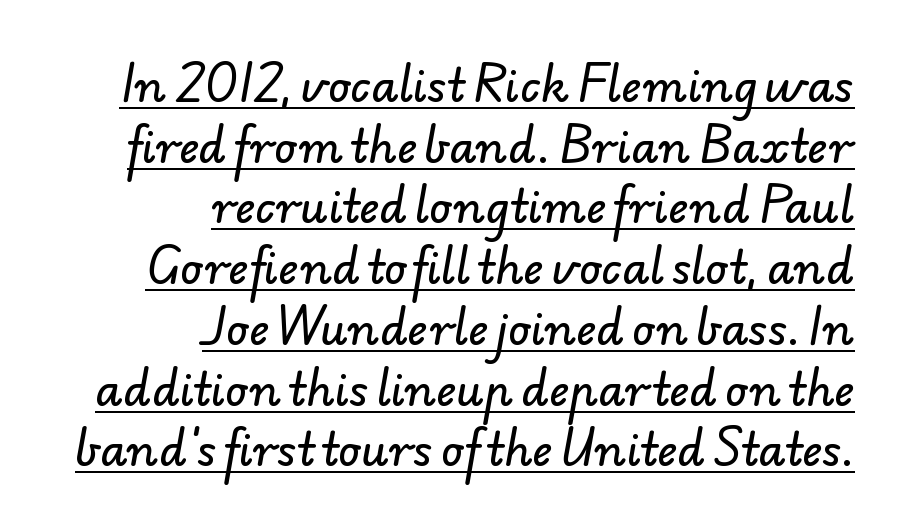
The image shows 44 px sans-serif type; set right-aligned, normal line spacing (1.38x), normal letter spacing, underlined; low stroke contrast and a small x-height.
